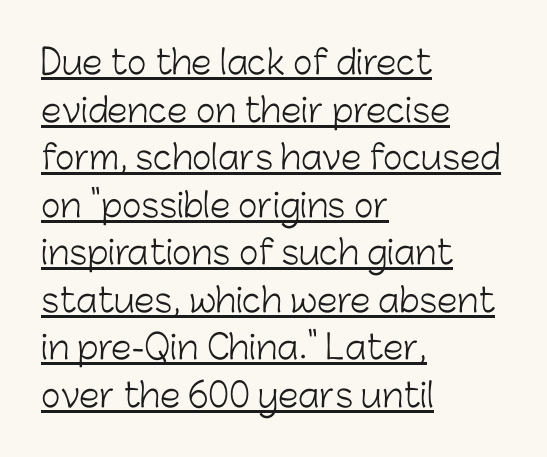
The image shows 33 px light sans-serif type, upright; set left-aligned, normal line spacing (1.44x), normal letter spacing, underlined; low stroke contrast and a medium x-height.
